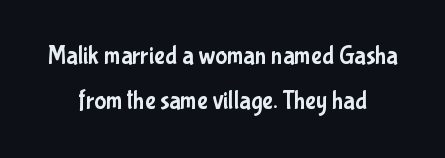
Q: Is the text italic (slanted)? A: No, it is upright.
Q: Is the text underlined? A: No.
Q: How is the paragraph aligned? A: Centered.
Q: Is the spacing between letters normal or unusually wide? A: Normal.
